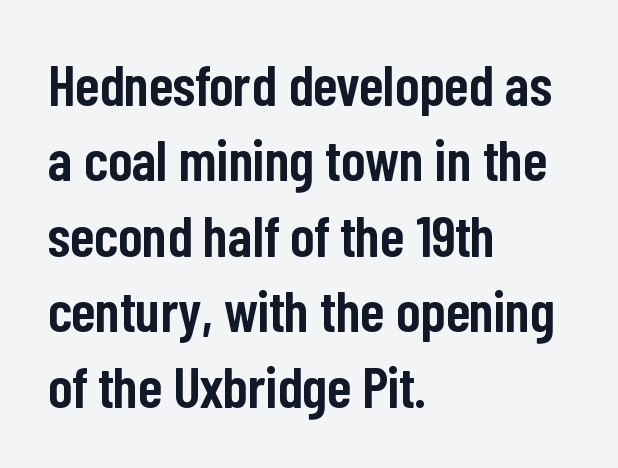
The image shows 58 px semibold, condensed sans-serif type, upright; set left-aligned, normal line spacing (1.3x), normal letter spacing, not underlined; low stroke contrast and a medium x-height.
